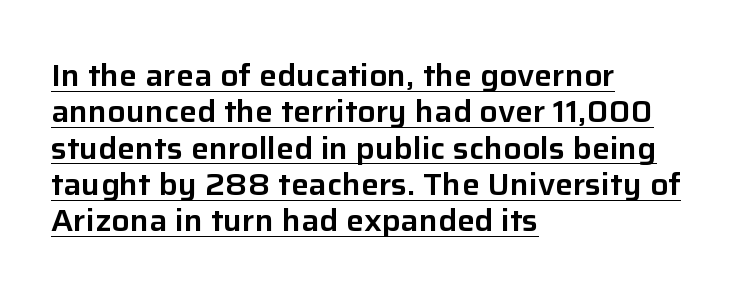
Italic: no, the glyphs are upright roman. The passage shown has conventional tracking throughout. Short and long lines alike share a common starting point at left. Nothing sits at the stroke ends, so this counts as sans-serif.
